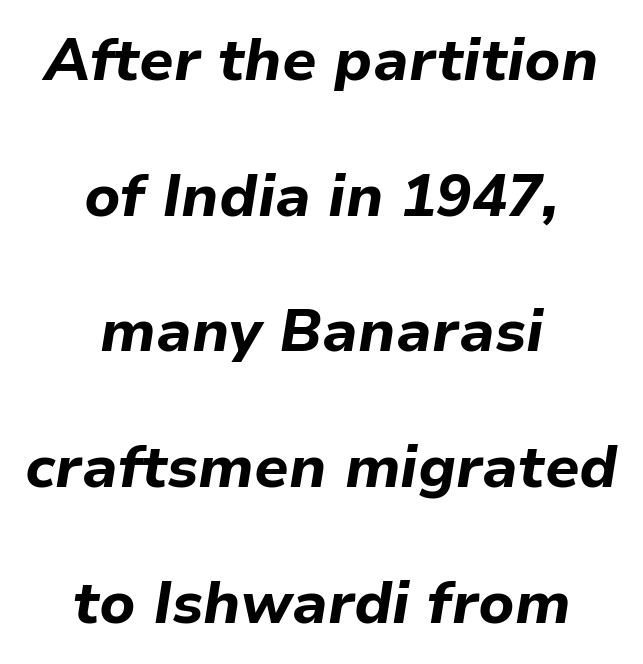
The image shows 59 px bold type, italic (leaning right); set centered, loose line spacing (2.3x), normal letter spacing, not underlined; low stroke contrast and a medium x-height.
